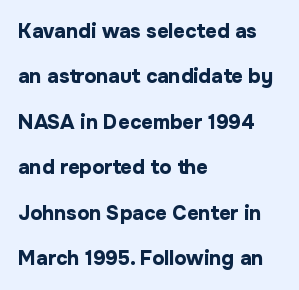
The image shows 20 px bold type, upright; set left-aligned, loose line spacing (2.27x), normal letter spacing, not underlined.
